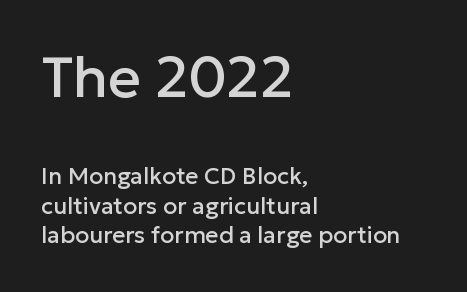
Q: Is the text italic (slanted)? A: No, it is upright.
Q: Is the typeface a serif or a sans-serif typeface? A: Sans-serif.
Q: Is the text underlined? A: No.
Q: How is the paragraph aligned? A: Left-aligned.
Q: Is the spacing between letters normal or unusually wide? A: Normal.
Q: Is the spacing between lines tight, normal or loose? A: Normal.
Q: Which block of text is set in a larger size, the first (top) or the second (bottom)? A: The first (top) one.
Q: Width (condensed, normal, or wide)? A: Normal.
Q: Stroke contrast? A: Low.
Q: x-height? A: Medium.
Q: Monospaced? A: No.
